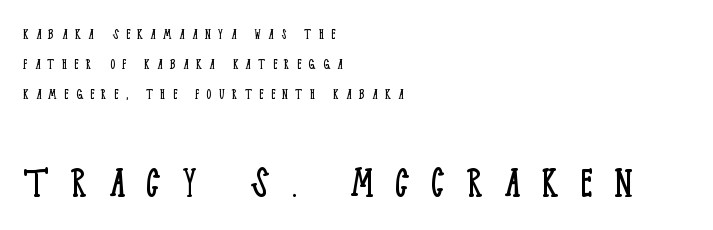
Unlike italic type, these characters show no tilt at all. A typesetter would label this face a serif. Tracking value appears strongly positive — letters spread wide. Spacing verdict: proportional, widths tailored to each character. The strip under each line holds only bare page.
